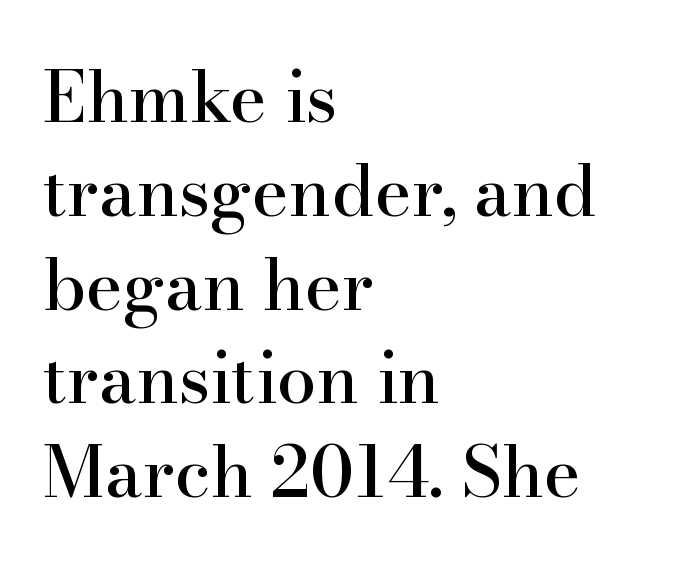
{"serif": "yes", "italic": "no", "width": "normal", "stroke_contrast": "high", "x_height": "small", "monospaced": "no", "underline": "no", "align": "left", "line_spacing": "normal", "line_spacing_ratio": 1.34, "letter_spacing": "normal", "letter_spacing_em": 0.0, "glyph_px": 70}
